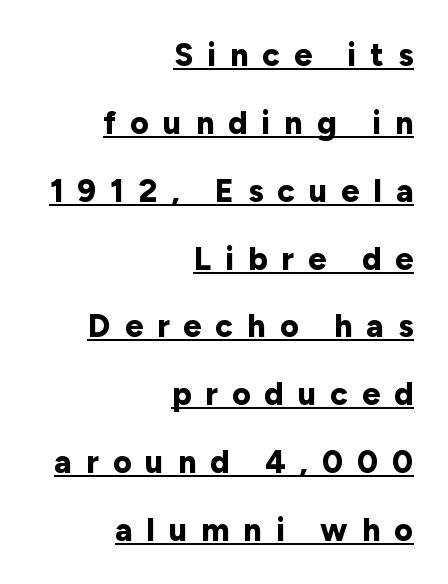
The image shows 32 px bold sans-serif type, upright; set right-aligned, loose line spacing (2.12x), unusually wide letter spacing (+0.44 em), underlined; low stroke contrast and a medium x-height.
